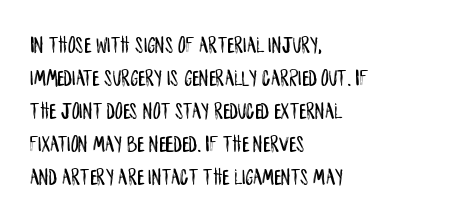
Q: Is the text italic (slanted)? A: No, it is upright.
Q: Is the text underlined? A: No.
Q: How is the paragraph aligned? A: Left-aligned.
Q: Is the spacing between letters normal or unusually wide? A: Normal.
Q: Is the spacing between lines tight, normal or loose? A: Normal.
